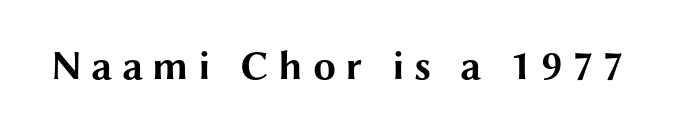
These lines were composed using upright roman letters. The passage shown has open, widely tracked lettering throughout. Bold? Absolutely — the strokes are thick and heavy. Type without underlining. The designer went with a sans here, leaving each stem footless. Spacing verdict: proportional, widths tailored to each character.
